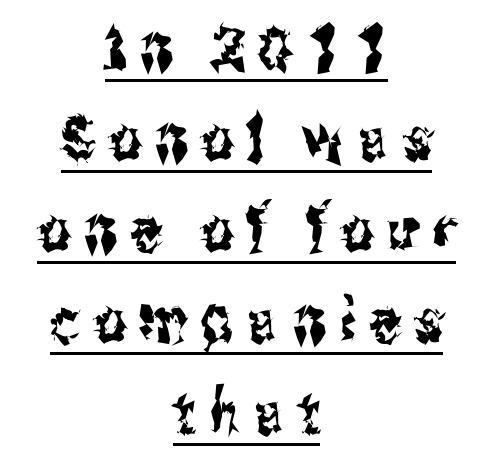
{"serif": "no", "italic": "no", "width": "condensed", "stroke_contrast": "medium", "x_height": "medium", "monospaced": "no", "underline": "yes", "align": "center", "line_spacing": "normal", "line_spacing_ratio": 1.47, "letter_spacing": "wide", "letter_spacing_em": 0.22, "glyph_px": 62}
